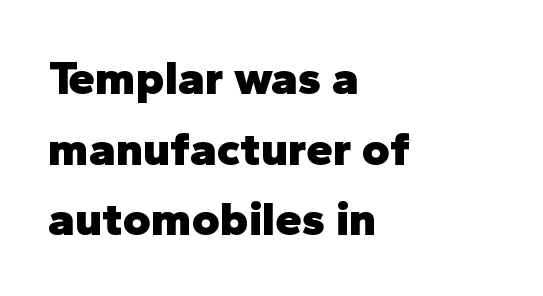
The image shows 48 px heavy sans-serif type, upright; set left-aligned, normal line spacing (1.47x), normal letter spacing, not underlined; low stroke contrast and a medium x-height.
